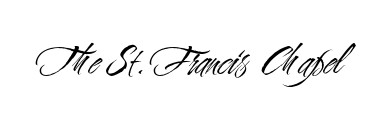
The image shows 45 px light, condensed sans-serif type; set normal letter spacing, not underlined; medium stroke contrast and a small x-height.
